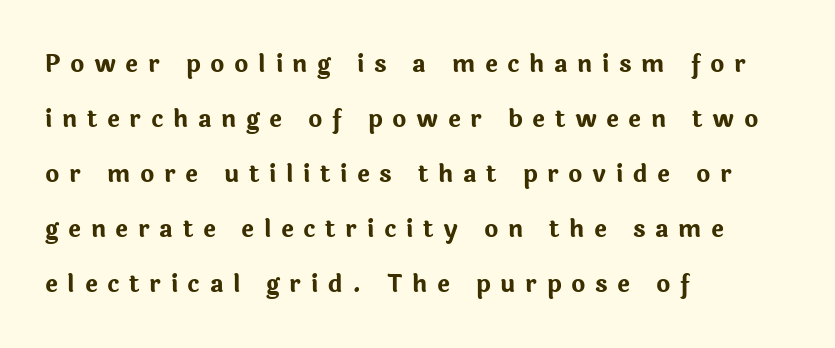
The image shows 24 px bold type, upright; set left-aligned, loose line spacing (2.29x), unusually wide letter spacing (+0.4 em), not underlined.
